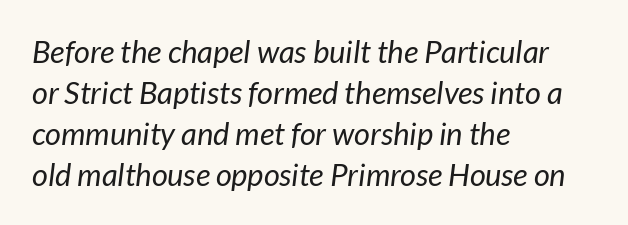
The image shows 31 px regular-weight type, italic (leaning right); set left-aligned, normal line spacing (1.32x), normal letter spacing, not underlined; low stroke contrast and a medium x-height.
